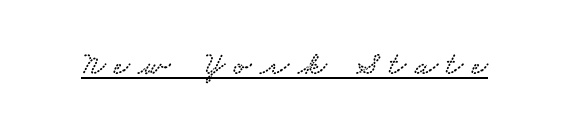
The image shows 33 px wide serif type; set unusually wide letter spacing (+0.27 em), underlined; low stroke contrast and a small x-height.
